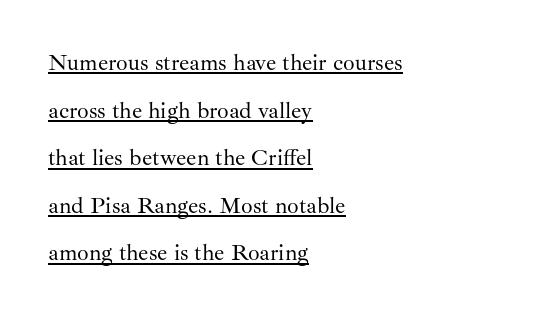
Q: Is the text bold? A: No.
Q: Is the text italic (slanted)? A: No, it is upright.
Q: Is the text underlined? A: Yes.
Q: How is the paragraph aligned? A: Left-aligned.
Q: Is the spacing between letters normal or unusually wide? A: Normal.
Q: Is the spacing between lines tight, normal or loose? A: Loose.
